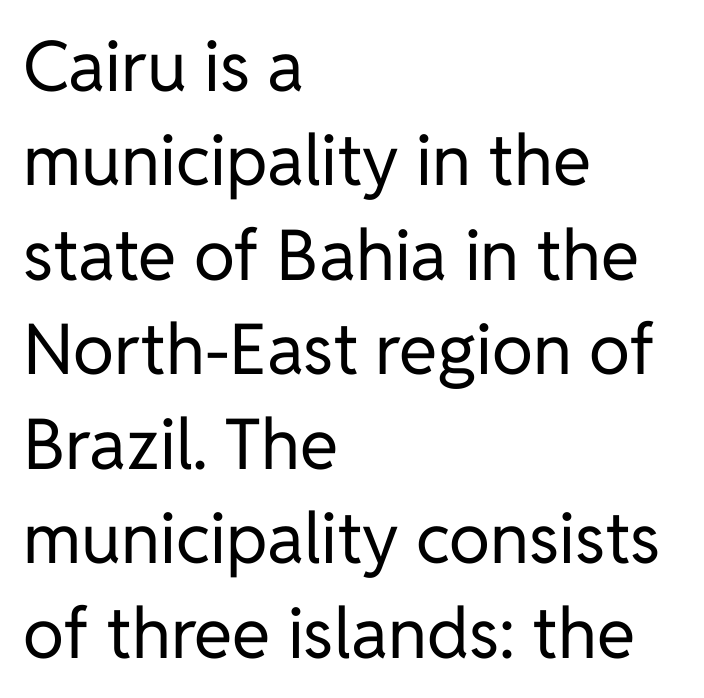
The image shows 70 px regular-weight sans-serif type, upright; set left-aligned, normal line spacing (1.35x), normal letter spacing, not underlined; low stroke contrast and a medium x-height.
